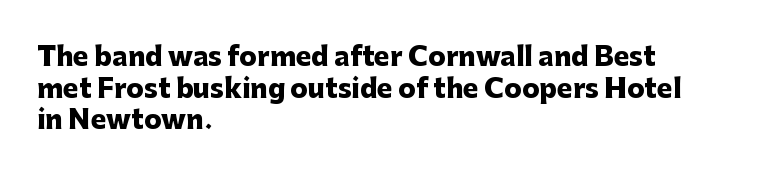
The image shows 26 px bold type, upright; set left-aligned, line spacing 1.22x, normal letter spacing, not underlined.
